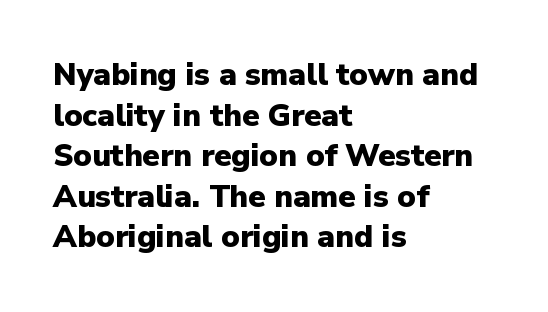
Q: Is the text bold? A: Yes.
Q: Is the text italic (slanted)? A: No, it is upright.
Q: Is the typeface a serif or a sans-serif typeface? A: Sans-serif.
Q: Is the text underlined? A: No.
Q: How is the paragraph aligned? A: Left-aligned.
Q: Is the spacing between letters normal or unusually wide? A: Normal.
Q: Is the spacing between lines tight, normal or loose? A: Normal.
Q: Width (condensed, normal, or wide)? A: Normal.
Q: Stroke contrast? A: Low.
Q: x-height? A: Medium.
Q: Monospaced? A: No.
